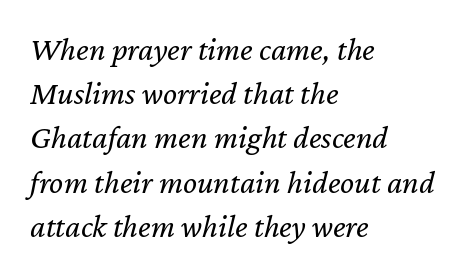
Q: Is the text bold? A: No.
Q: Is the text italic (slanted)? A: Yes, it leans right by about 12 degrees.
Q: Is the text underlined? A: No.
Q: How is the paragraph aligned? A: Left-aligned.
Q: Is the spacing between letters normal or unusually wide? A: Normal.
Q: Is the spacing between lines tight, normal or loose? A: Normal.
Q: Width (condensed, normal, or wide)? A: Normal.
Q: Stroke contrast? A: Low.
Q: x-height? A: Medium.
Q: Monospaced? A: No.
